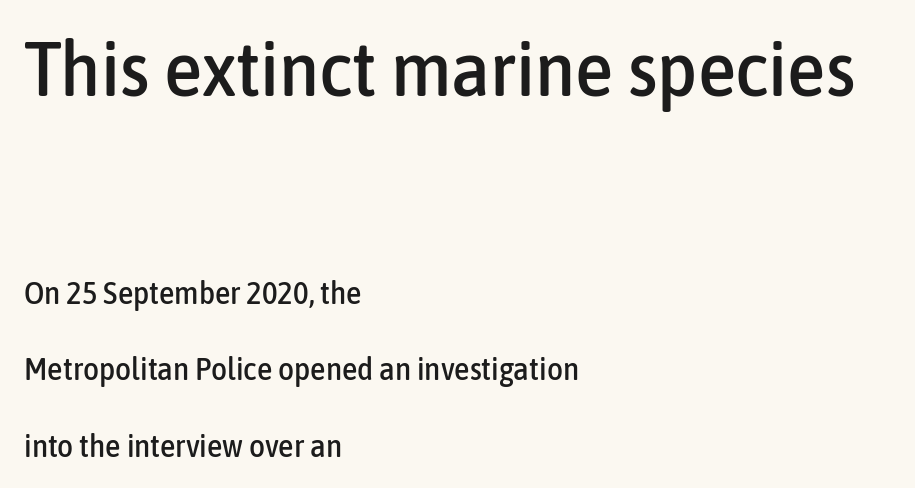
Look at the bottom of the vertical strokes: they stop flat, with no serifs. Honestly, the letter spacing is just normal — you wouldn't notice it. Spacing verdict: proportional, widths tailored to each character. Successive baselines arrive slowly, with a big drop between each.
